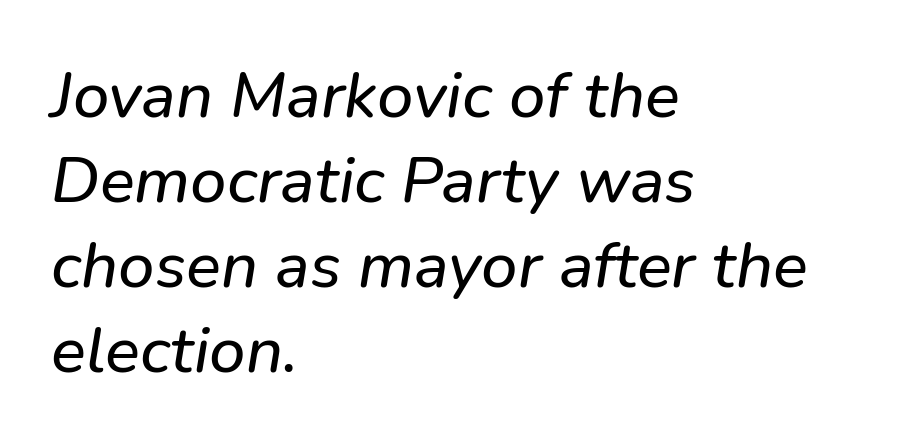
Q: Is the typeface a serif or a sans-serif typeface? A: Sans-serif.
Q: Is the text underlined? A: No.
Q: How is the paragraph aligned? A: Left-aligned.
Q: Is the spacing between letters normal or unusually wide? A: Normal.
Q: Is the spacing between lines tight, normal or loose? A: Normal.
Q: Width (condensed, normal, or wide)? A: Normal.
Q: Stroke contrast? A: Low.
Q: x-height? A: Medium.
Q: Monospaced? A: No.
